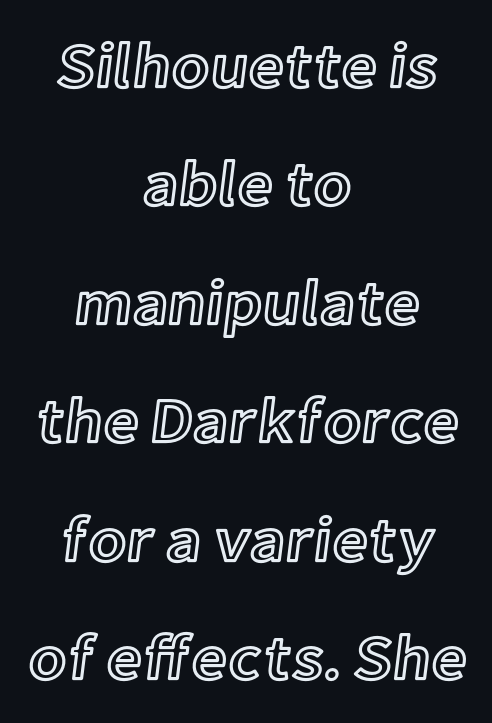
Q: Is the text italic (slanted)? A: Yes.
Q: Is the text underlined? A: No.
Q: How is the paragraph aligned? A: Centered.
Q: Is the spacing between letters normal or unusually wide? A: Normal.
Q: Width (condensed, normal, or wide)? A: Normal.
Q: x-height? A: Medium.
Q: Monospaced? A: No.
